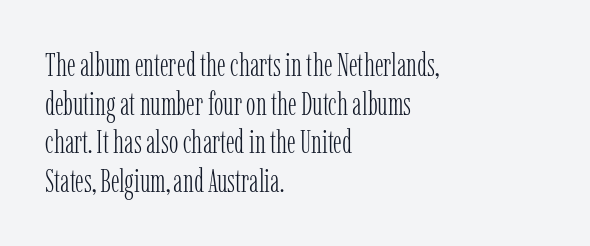
The image shows 32 px light, condensed serif type, upright; set left-aligned, line spacing 1.21x, normal letter spacing, not underlined; low stroke contrast and a medium x-height.
